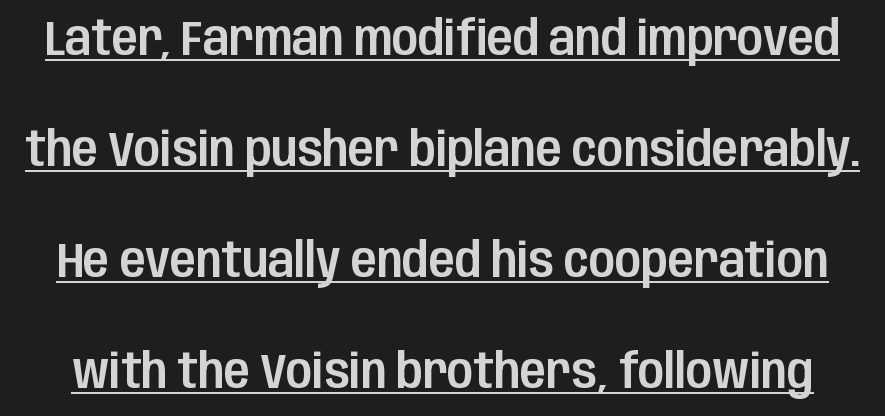
{"serif": "no", "italic": "no", "width": "condensed", "stroke_contrast": "low", "x_height": "large", "monospaced": "no", "underline": "yes", "line_spacing": "loose", "line_spacing_ratio": 2.31, "letter_spacing": "normal", "letter_spacing_em": 0.0, "glyph_px": 48}
